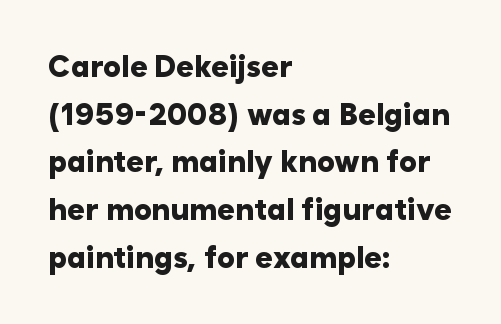
Standard letterfit; no display-style spreading of the glyphs. Every character sits straight up, as roman type does. Students, this is bold: see how much ink each stroke carries. The compositor pushed each line to the left boundary. These lines are rendered in a variable-pitch font. Decoration check: the copy has no underline.
